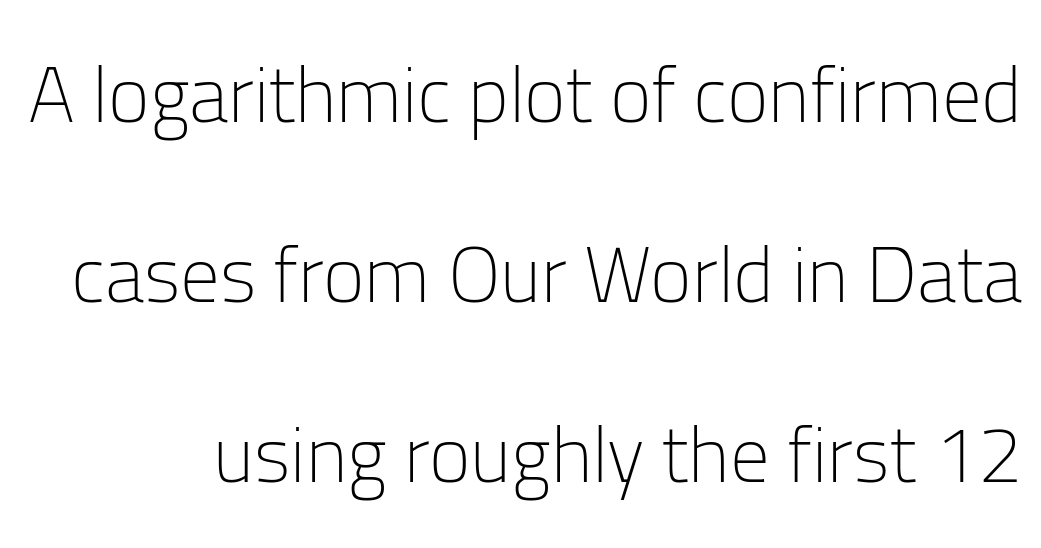
Q: Is the text bold? A: No.
Q: Is the text italic (slanted)? A: No, it is upright.
Q: Is the typeface a serif or a sans-serif typeface? A: Sans-serif.
Q: Is the text underlined? A: No.
Q: Is the spacing between letters normal or unusually wide? A: Normal.
Q: Is the spacing between lines tight, normal or loose? A: Loose.
Q: Width (condensed, normal, or wide)? A: Normal.
Q: Stroke contrast? A: Low.
Q: x-height? A: Medium.
Q: Monospaced? A: No.
